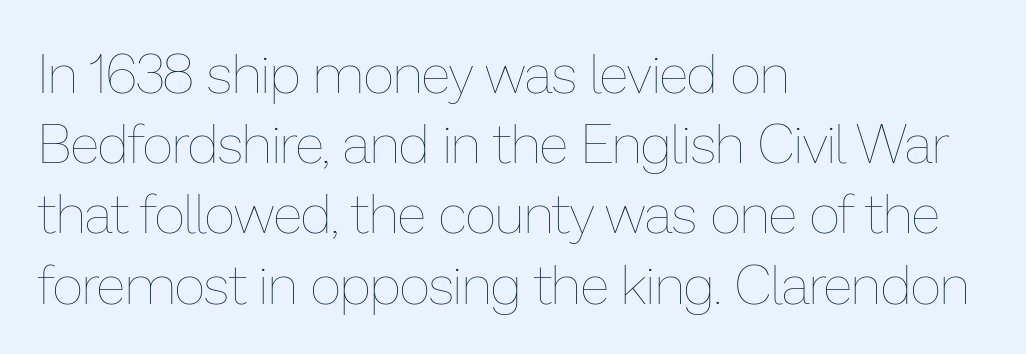
Line starts are locked; line ends wander. Honestly, the letter spacing is just normal — you wouldn't notice it. Normally led — the rows are evenly, conventionally spaced. Stems and bowls with no extra thickness — not bold. The letters advance in unequal steps, a hallmark of proportional type.
